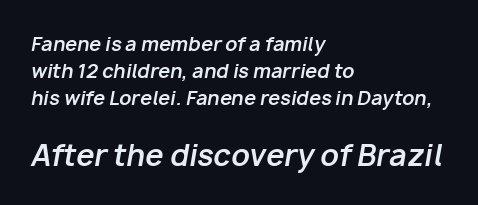
The block of text has a typical density, with ordinary space between rows. Looking at the ascenders, they clearly lean. Note the varied advance widths — an 'i' is clearly narrower than an 'm'. Quick note: underline off. Left-aligned paragraph, ragged on the right.
